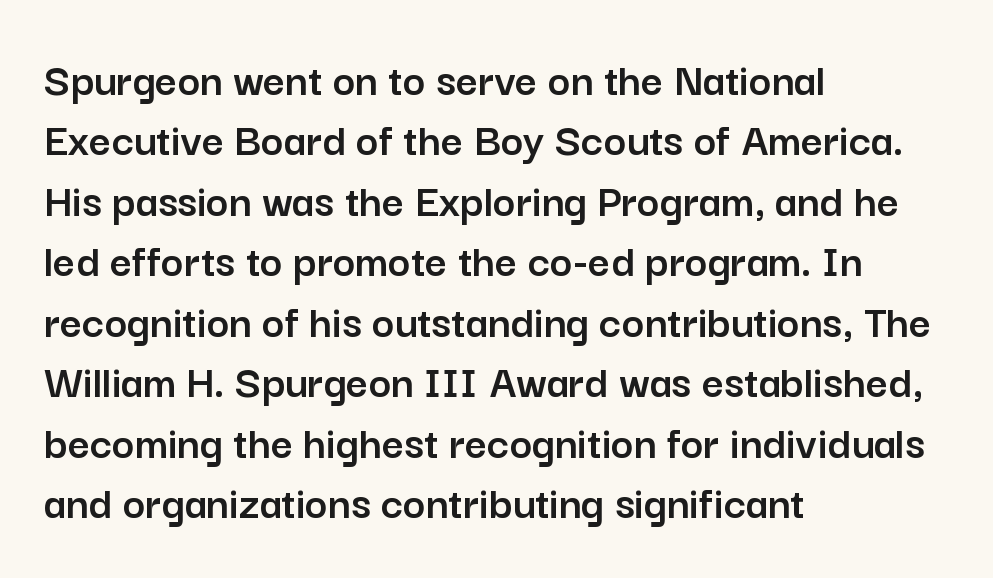
Q: Is the text italic (slanted)? A: No, it is upright.
Q: Is the typeface a serif or a sans-serif typeface? A: Sans-serif.
Q: Is the text underlined? A: No.
Q: How is the paragraph aligned? A: Left-aligned.
Q: Is the spacing between letters normal or unusually wide? A: Normal.
Q: Is the spacing between lines tight, normal or loose? A: Normal.
Q: Width (condensed, normal, or wide)? A: Normal.
Q: Stroke contrast? A: Low.
Q: x-height? A: Medium.
Q: Monospaced? A: No.
